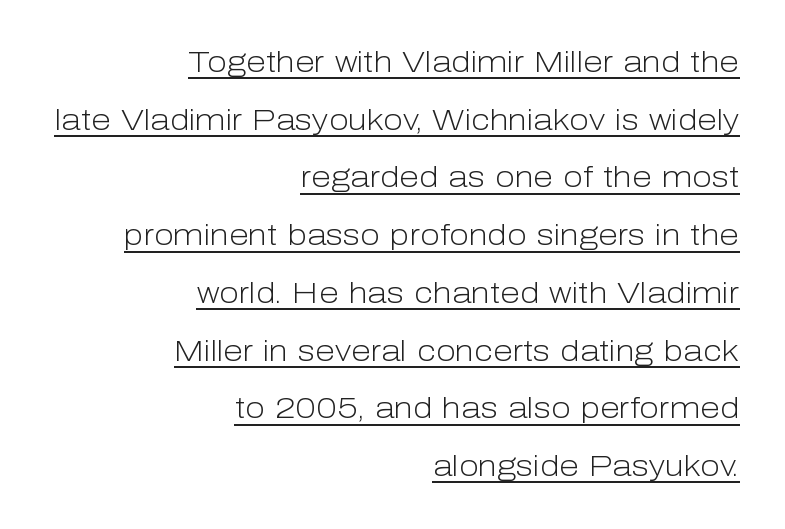
Q: Is the text bold? A: No.
Q: Is the text italic (slanted)? A: No, it is upright.
Q: Is the typeface a serif or a sans-serif typeface? A: Sans-serif.
Q: Is the text underlined? A: Yes.
Q: How is the paragraph aligned? A: Right-aligned.
Q: Is the spacing between letters normal or unusually wide? A: Normal.
Q: Is the spacing between lines tight, normal or loose? A: Loose.
Q: Width (condensed, normal, or wide)? A: Normal.
Q: Stroke contrast? A: Low.
Q: x-height? A: Medium.
Q: Monospaced? A: No.
